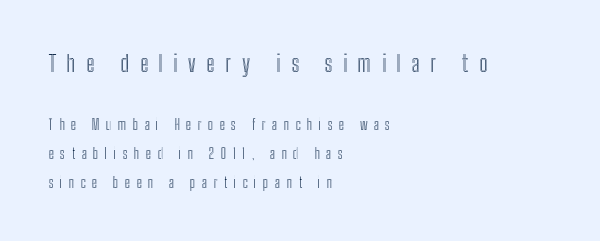
Q: Is the text italic (slanted)? A: No, it is upright.
Q: Is the text underlined? A: No.
Q: How is the paragraph aligned? A: Left-aligned.
Q: Is the spacing between letters normal or unusually wide? A: Unusually wide.
Q: Is the spacing between lines tight, normal or loose? A: Loose.
Q: Which block of text is set in a larger size, the first (top) or the second (bottom)? A: The first (top) one.
